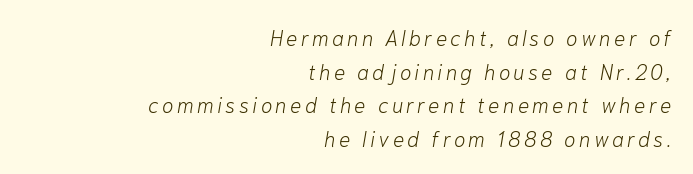
The image shows 21 px text type, italic (leaning right); set right-aligned, normal line spacing (1.6x), not underlined.
